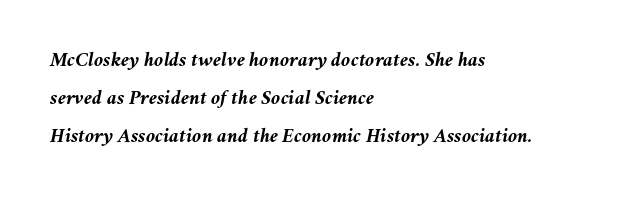
The image shows 21 px bold type, italic (leaning right); set left-aligned, line spacing 1.82x, normal letter spacing, not underlined.
